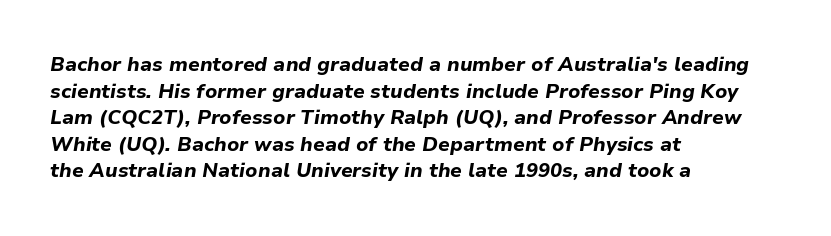
Q: Is the text bold? A: Yes.
Q: Is the text italic (slanted)? A: Yes, it leans right by about 9 degrees.
Q: Is the text underlined? A: No.
Q: How is the paragraph aligned? A: Left-aligned.
Q: Is the spacing between letters normal or unusually wide? A: Normal.
Q: Is the spacing between lines tight, normal or loose? A: Normal.
